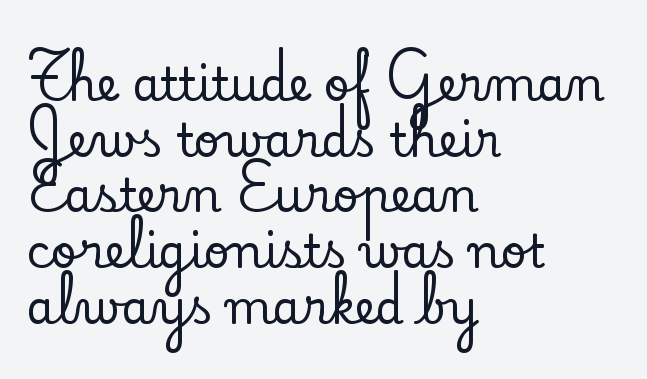
Line starts are locked; line ends wander. Every character sits straight up, as roman type does. The rendering shows small feet on the letterforms — a serif design. The baseline area is clear. Observe the ordinary spacing: letters are neighbours, not strangers.
